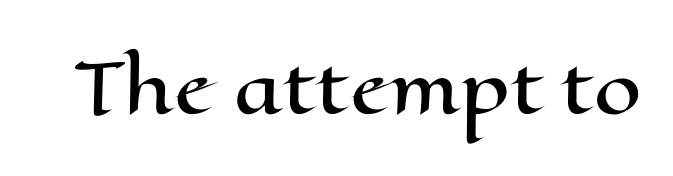
Tracking here is standard; glyphs follow each other at the usual distance. Here the designer chose a conventional face with non-uniform glyph widths. The lettering stays uniformly vertical, giving the passage a roman look. Honestly, there is no underline to notice here at all.
